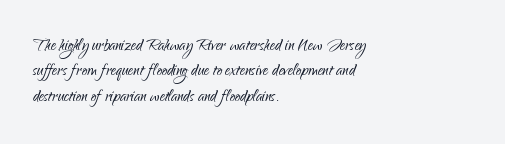
The image shows 21 px text type; set left-aligned, line spacing 1.21x, normal letter spacing, not underlined.
